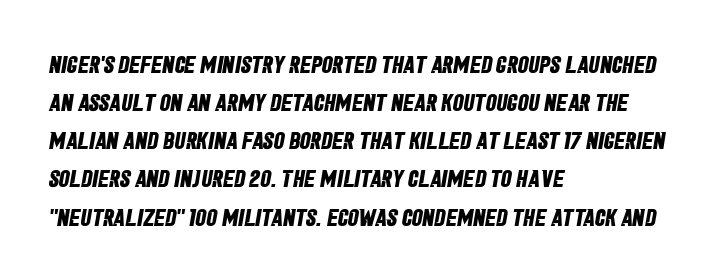
{"bold": "yes", "underline": "no", "align": "left", "line_spacing": "normal", "line_spacing_ratio": 1.59, "letter_spacing": "normal", "letter_spacing_em": 0.0, "glyph_px": 24}
